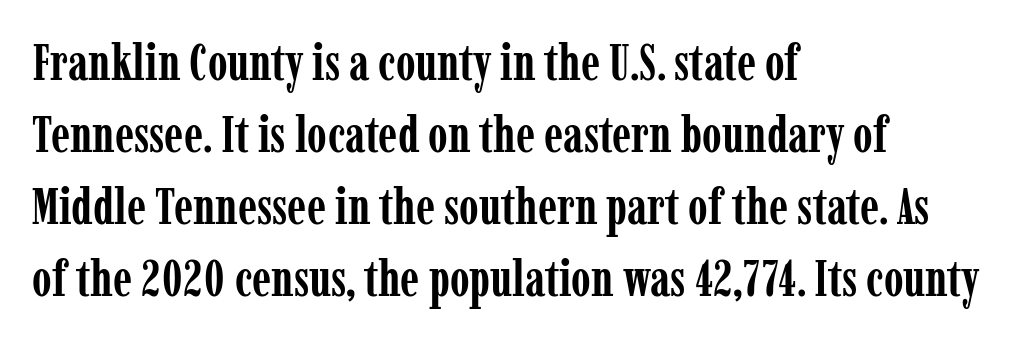
The image shows 50 px semibold, condensed serif type, upright; set left-aligned, normal line spacing (1.44x), normal letter spacing, not underlined; low stroke contrast and a medium x-height.
